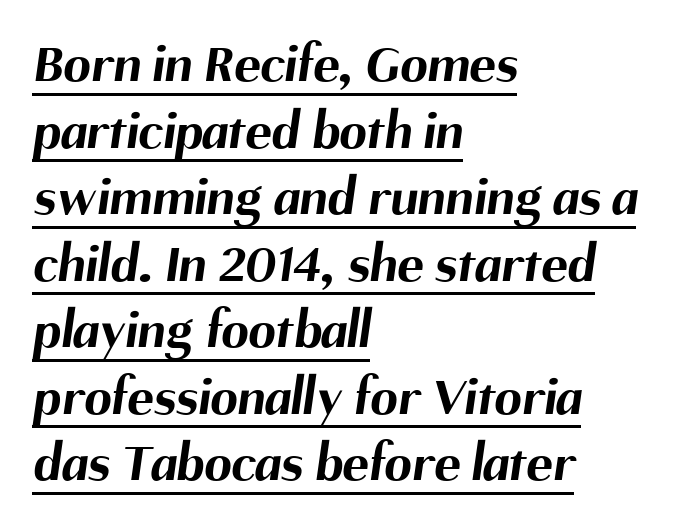
The rendered words wear a rule along their underside. Every letter is thick-stroked: bold, no question. Nothing sits at the stroke ends, so this counts as sans-serif. Varying glyph widths throughout — classic text-font behaviour. A classic flush-left, rag-right setting is used for this passage.
